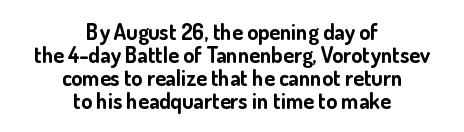
Q: Is the text bold? A: Yes.
Q: Is the text italic (slanted)? A: No, it is upright.
Q: Is the text underlined? A: No.
Q: How is the paragraph aligned? A: Centered.
Q: Is the spacing between letters normal or unusually wide? A: Normal.
Q: Is the spacing between lines tight, normal or loose? A: Tight.
